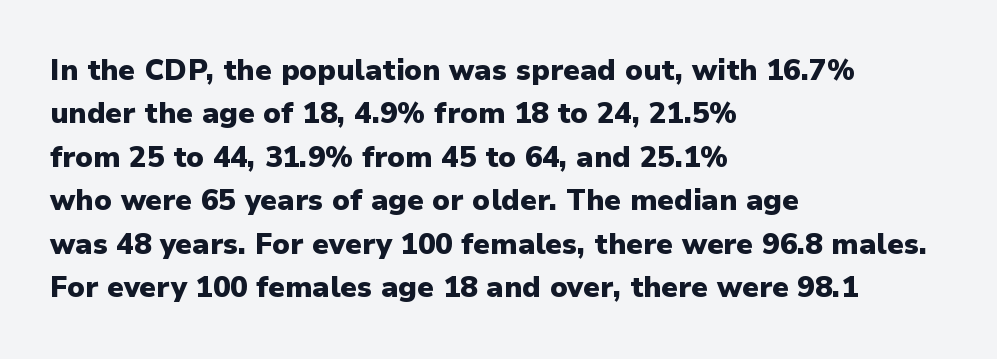
{"serif": "no", "italic": "no", "bold": "yes", "weight": "heavy", "width": "normal", "stroke_contrast": "low", "x_height": "medium", "monospaced": "no", "underline": "no", "align": "left", "line_spacing": "normal", "line_spacing_ratio": 1.5, "letter_spacing": "normal", "letter_spacing_em": 0.0, "glyph_px": 29}
